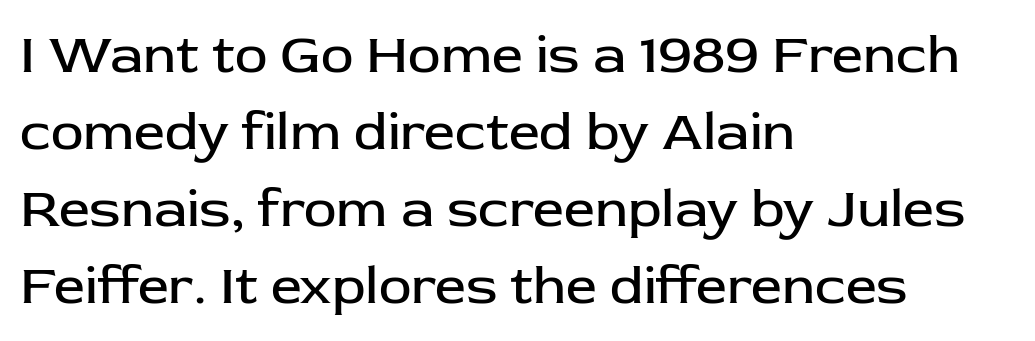
Q: Is the text bold? A: No.
Q: Is the text italic (slanted)? A: No, it is upright.
Q: Is the typeface a serif or a sans-serif typeface? A: Sans-serif.
Q: Is the text underlined? A: No.
Q: How is the paragraph aligned? A: Left-aligned.
Q: Is the spacing between letters normal or unusually wide? A: Normal.
Q: Is the spacing between lines tight, normal or loose? A: Normal.
Q: Width (condensed, normal, or wide)? A: Normal.
Q: Stroke contrast? A: Low.
Q: x-height? A: Medium.
Q: Monospaced? A: No.
